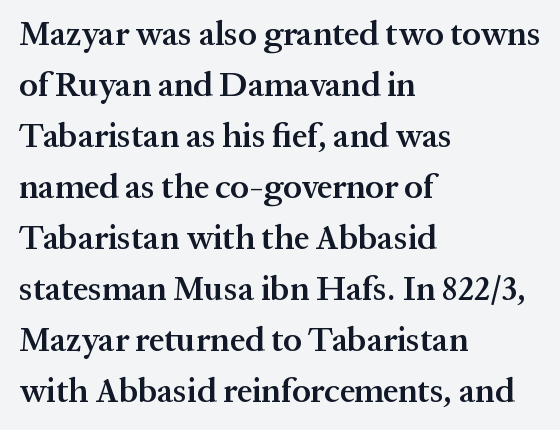
{"serif": "yes", "italic": "no", "bold": "semi", "weight": "semibold", "width": "normal", "stroke_contrast": "medium", "x_height": "medium", "monospaced": "no", "underline": "no", "align": "left", "line_spacing": "normal", "line_spacing_ratio": 1.5, "letter_spacing": "normal", "letter_spacing_em": 0.0, "glyph_px": 34}
